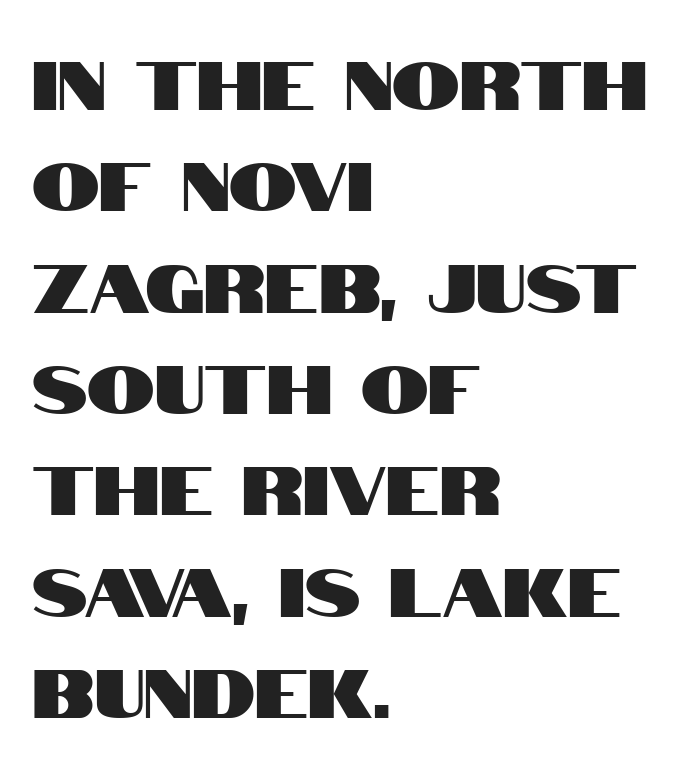
{"serif": "no", "italic": "no", "width": "condensed", "stroke_contrast": "high", "x_height": "large", "monospaced": "no", "underline": "no", "align": "left", "line_spacing": "normal", "line_spacing_ratio": 1.49, "letter_spacing": "normal", "letter_spacing_em": 0.0, "glyph_px": 68}
